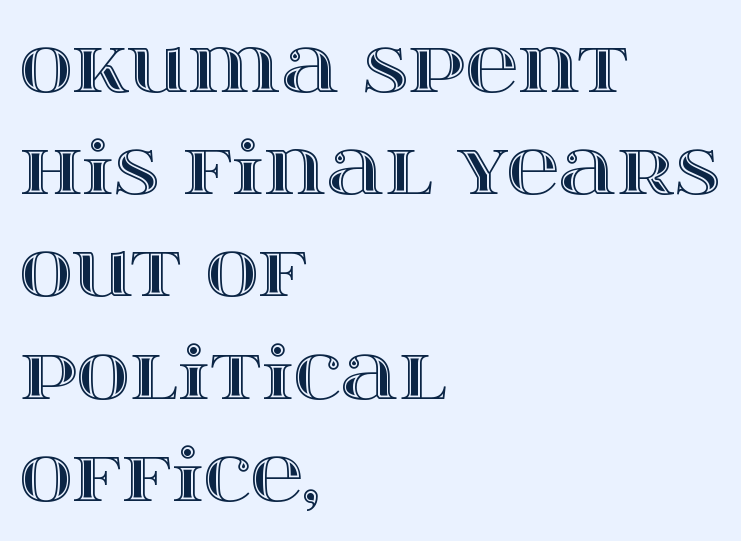
The image shows 73 px wide type, upright; set left-aligned, normal line spacing (1.4x), normal letter spacing, not underlined; a large x-height.
